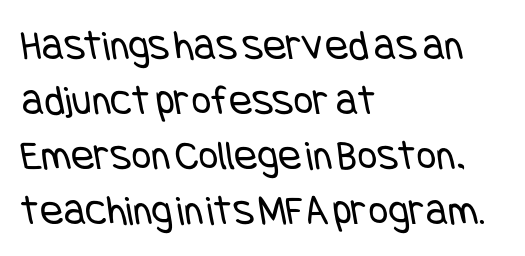
Is the letter spacing exaggerated? No — it looks like the ordinary default. Type style note: lacks serifs. Vertical spacing — default. Is the type heavy? It reads as light-to-regular instead.
